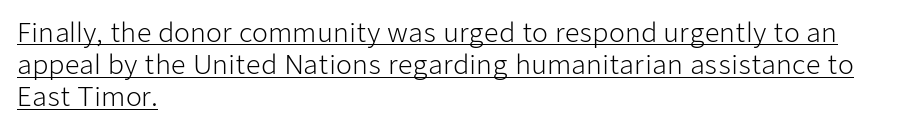
{"italic": "no", "bold": "no", "underline": "yes", "align": "left", "line_spacing_ratio": 1.24, "letter_spacing": "normal", "letter_spacing_em": 0.0, "glyph_px": 26}
